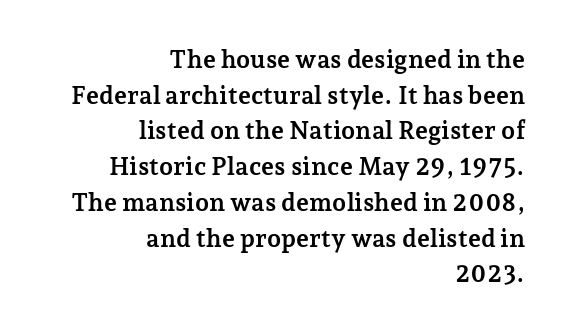
The lettering holds an erect, upright posture throughout. Glance below the letters and you will spot only blank space. Compared with typical body copy, the letter spacing here is the same. Pretty heavy lettering here — definitely bold. The setting favours the right margin, as signatures and pull-quotes sometimes do.
